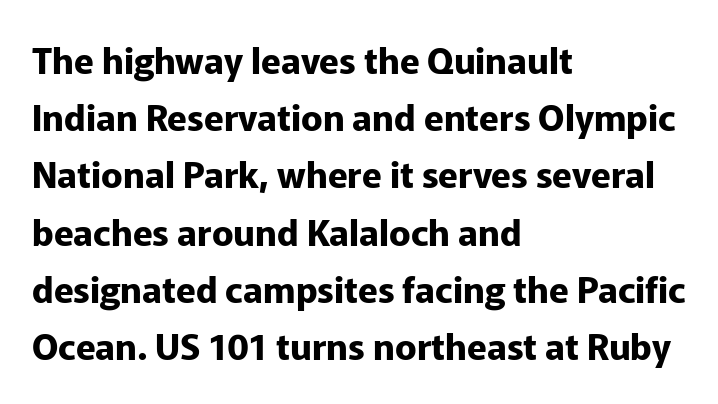
Letterform terminals end flat and unadorned throughout the passage. The axis of the letterforms is exactly vertical. The gap between lines stays unmarked. Horizontal bands of white between lines are of average thickness. A classic flush-left, rag-right setting is used for this passage.
